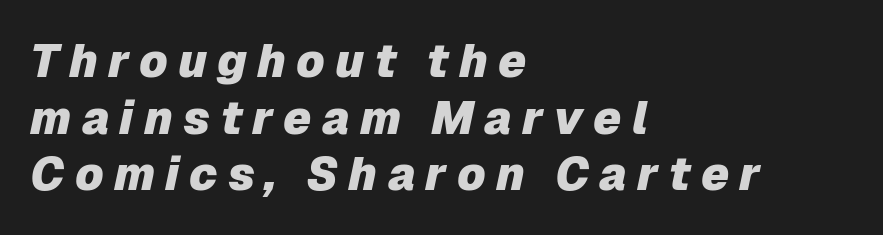
{"italic": "yes", "lean": "right", "slant_degrees": 12, "bold": "yes", "weight": "heavy", "width": "normal", "stroke_contrast": "low", "x_height": "medium", "monospaced": "no", "underline": "no", "align": "left", "line_spacing_ratio": 1.23, "letter_spacing": "wide", "letter_spacing_em": 0.22, "glyph_px": 46}
